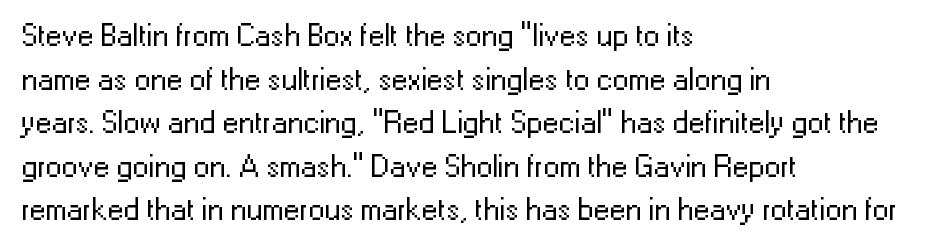
{"serif": "no", "italic": "no", "bold": "no", "weight": "regular", "width": "normal", "stroke_contrast": "low", "x_height": "medium", "monospaced": "no", "underline": "no", "align": "left", "line_spacing": "normal", "line_spacing_ratio": 1.36, "letter_spacing": "normal", "letter_spacing_em": 0.0, "glyph_px": 32}
